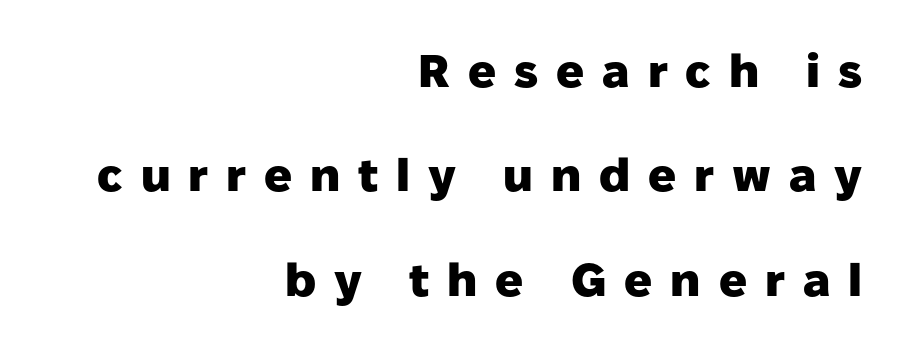
Q: Is the text bold? A: Yes.
Q: Is the text italic (slanted)? A: No, it is upright.
Q: Is the typeface a serif or a sans-serif typeface? A: Sans-serif.
Q: Is the text underlined? A: No.
Q: How is the paragraph aligned? A: Right-aligned.
Q: Is the spacing between letters normal or unusually wide? A: Unusually wide.
Q: Is the spacing between lines tight, normal or loose? A: Loose.
Q: Width (condensed, normal, or wide)? A: Normal.
Q: Stroke contrast? A: Low.
Q: x-height? A: Medium.
Q: Monospaced? A: No.
